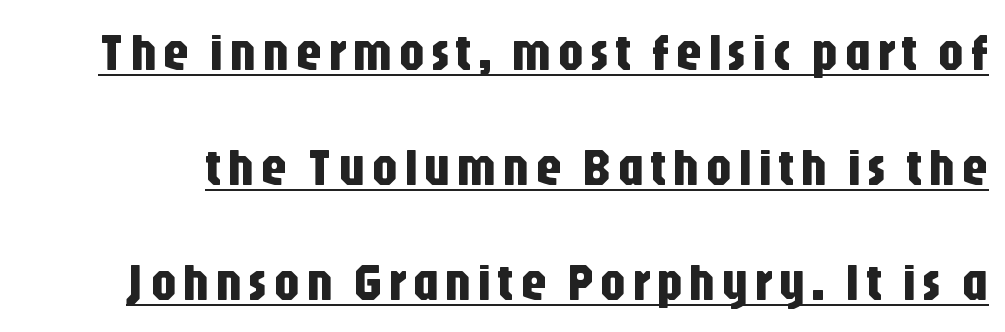
Characters remain perfectly vertical along every line. The leading is generous, giving the passage an open texture. A typesetter would call this proportional, since set widths differ per character. The words here are underlined. Does the type have serifs? No, each stem ends abruptly.
